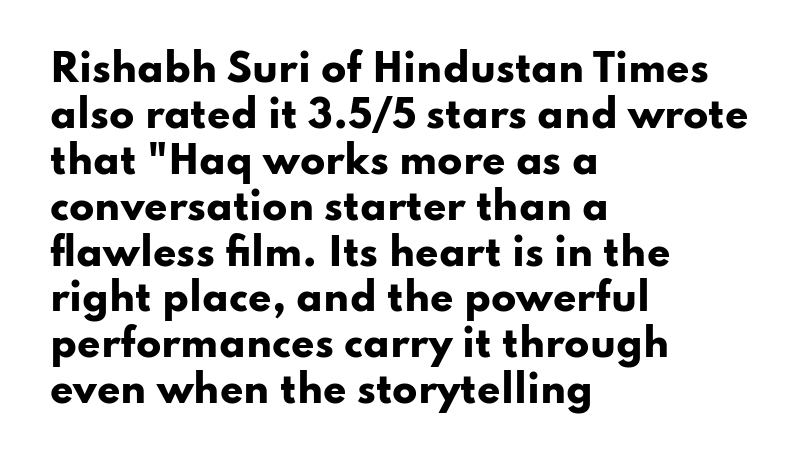
The image shows 37 px heavy, wide sans-serif type, upright; set left-aligned, line spacing 1.24x, normal letter spacing, not underlined; low stroke contrast and a small x-height.
